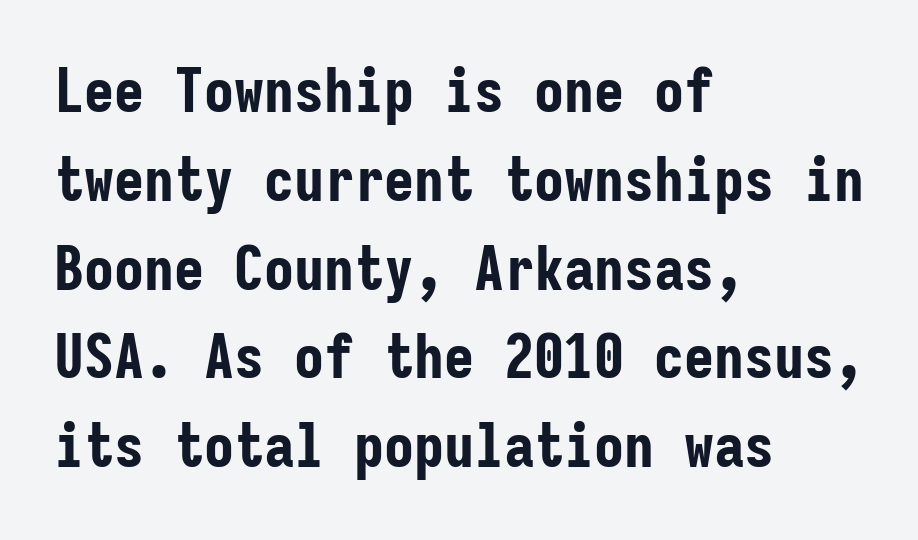
The image shows 60 px bold, condensed sans-serif type, upright, monospaced; set left-aligned, normal line spacing (1.48x), normal letter spacing, not underlined; low stroke contrast and a medium x-height.
